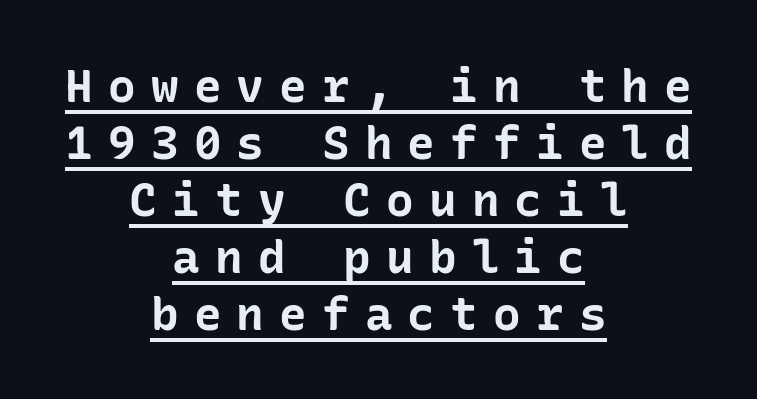
Q: Is the text bold? A: Yes.
Q: Is the text italic (slanted)? A: No, it is upright.
Q: Is the typeface a serif or a sans-serif typeface? A: Sans-serif.
Q: Is the text underlined? A: Yes.
Q: How is the paragraph aligned? A: Centered.
Q: Is the spacing between letters normal or unusually wide? A: Unusually wide.
Q: Width (condensed, normal, or wide)? A: Normal.
Q: Stroke contrast? A: Low.
Q: x-height? A: Medium.
